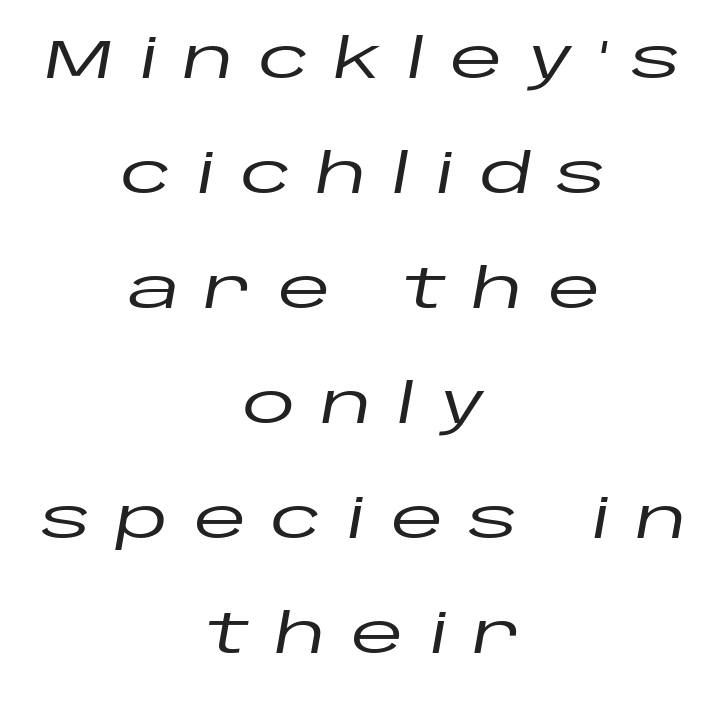
Descenders are the only things crossing below the line. Tracking value appears strongly positive — letters spread wide. You could not count columns in this text — the font is proportionally spaced. The lines are spread far apart with generous leading.
